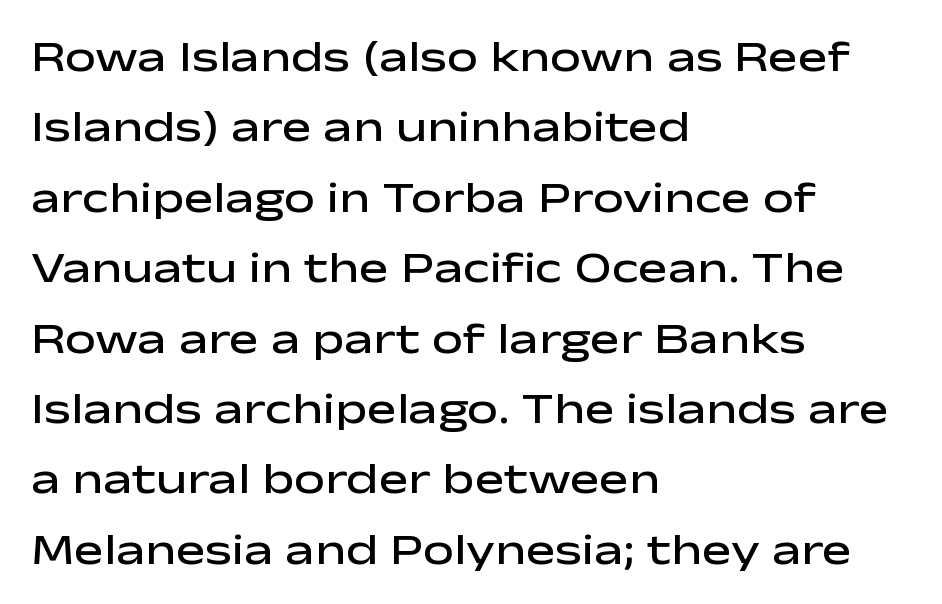
The image shows 44 px semibold, wide sans-serif type, upright; set left-aligned, normal line spacing (1.6x), normal letter spacing, not underlined; low stroke contrast and a medium x-height.
